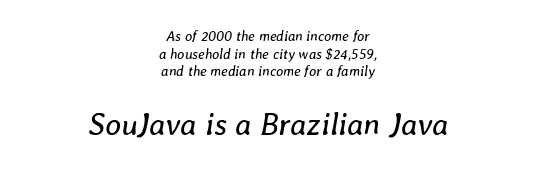
{"italic": "yes", "lean": "right", "slant_degrees": 8, "bold": "no", "weight": "regular", "width": "normal", "stroke_contrast": "low", "x_height": "medium", "monospaced": "no", "underline": "no", "align": "center", "line_spacing": "normal", "line_spacing_ratio": 1.26, "letter_spacing": "normal", "letter_spacing_em": 0.0, "larger_block": "second", "size_ratio": 2.21, "glyph_px": 31}
